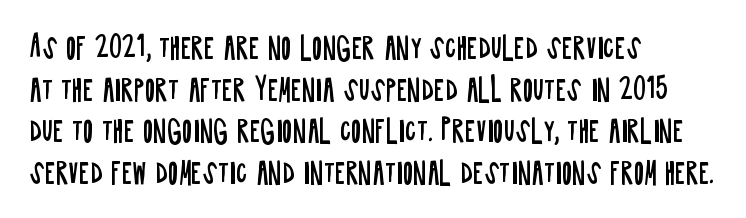
These lines are rendered in a variable-pitch font. The string is rendered with underlining switched off. Leading matches the norm, producing a regular column. The rag falls on the right side of this text block. The face looks like a standard text weight, possibly lighter.
